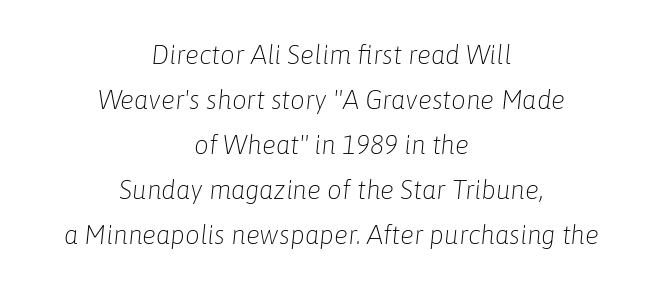
{"italic": "yes", "lean": "right", "slant_degrees": 6, "bold": "no", "underline": "no", "align": "center", "line_spacing_ratio": 1.73, "letter_spacing": "normal", "letter_spacing_em": 0.0, "glyph_px": 26}
